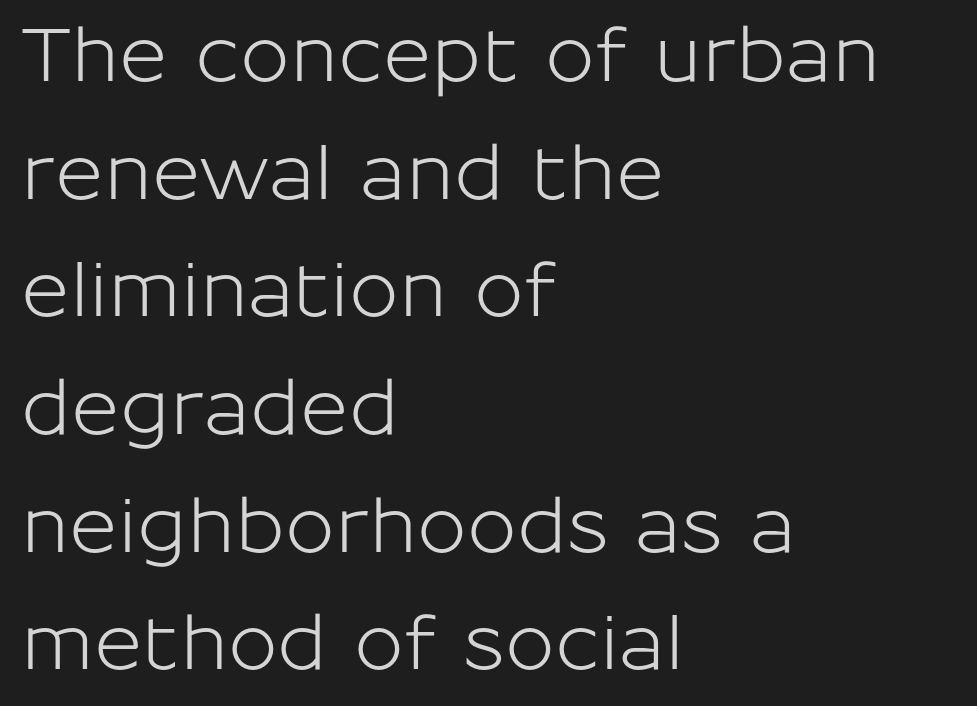
The image shows 74 px sans-serif type, upright; set left-aligned, normal line spacing (1.59x), normal letter spacing, not underlined; low stroke contrast and a medium x-height.
